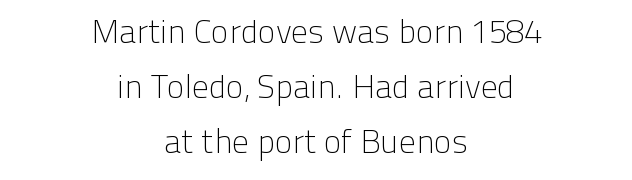
{"serif": "no", "italic": "no", "bold": "no", "weight": "light", "width": "normal", "stroke_contrast": "low", "x_height": "medium", "monospaced": "no", "underline": "no", "align": "center", "line_spacing": "normal", "line_spacing_ratio": 1.66, "letter_spacing": "normal", "letter_spacing_em": 0.0, "glyph_px": 33}
